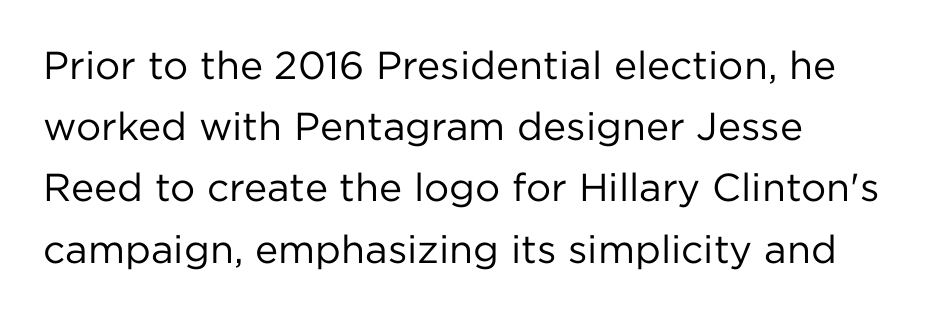
{"serif": "no", "italic": "no", "bold": "no", "weight": "regular", "width": "normal", "stroke_contrast": "low", "x_height": "medium", "monospaced": "no", "underline": "no", "align": "left", "line_spacing": "normal", "line_spacing_ratio": 1.57, "letter_spacing": "normal", "letter_spacing_em": 0.0, "glyph_px": 39}
